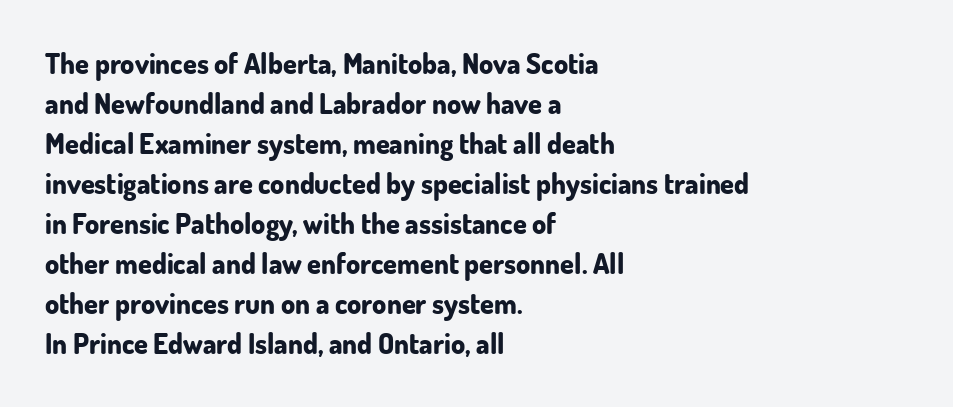
The image shows 28 px bold sans-serif type, upright; set left-aligned, normal line spacing (1.43x), normal letter spacing, not underlined; low stroke contrast and a small x-height.
